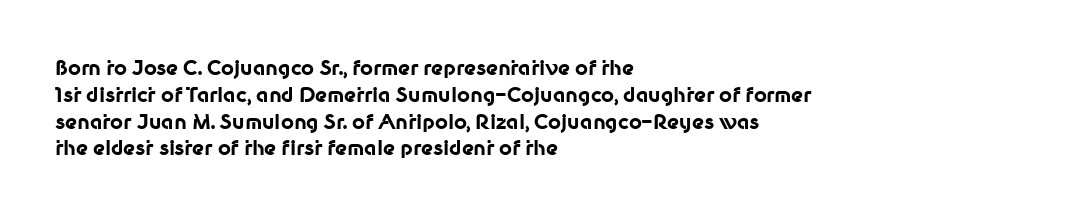
{"italic": "no", "bold": "yes", "underline": "no", "align": "left", "line_spacing": "normal", "line_spacing_ratio": 1.34, "letter_spacing": "normal", "letter_spacing_em": 0.0, "glyph_px": 20}
